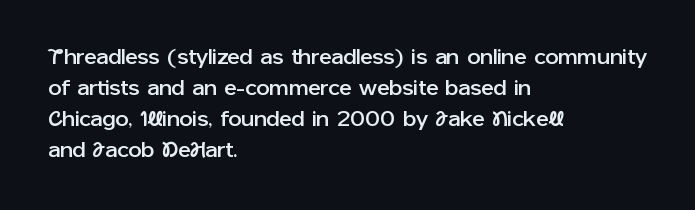
There is no visible air inserted between adjacent glyphs. Alignment: flush left. The words here are not underlined. The axis of the letterforms is exactly vertical. The designer left line spacing at the default.
